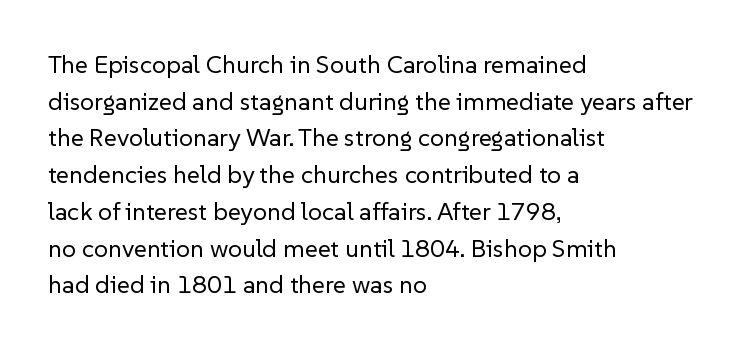
{"italic": "no", "bold": "no", "underline": "no", "align": "left", "line_spacing": "normal", "line_spacing_ratio": 1.47, "letter_spacing": "normal", "letter_spacing_em": 0.0, "glyph_px": 25}
